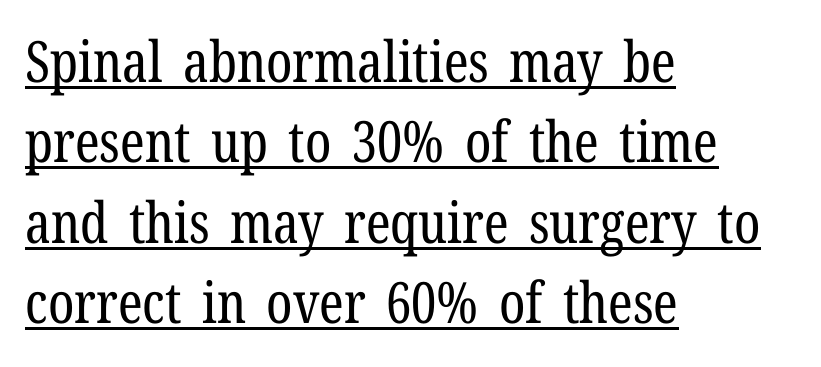
One-word summary of the alignment: left. Check where the strokes stop: tiny serifs finish them off. It's the straight-up-and-down kind of type. The rendered words wear a rule along their underside.
